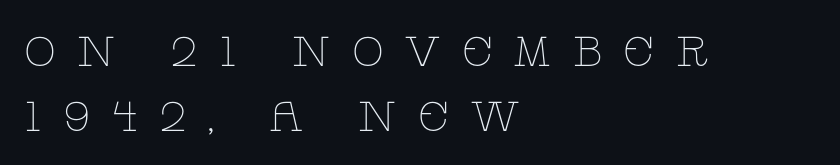
Q: Is the text bold? A: No.
Q: Is the text italic (slanted)? A: No, it is upright.
Q: Is the typeface a serif or a sans-serif typeface? A: Serif.
Q: Is the text underlined? A: No.
Q: How is the paragraph aligned? A: Left-aligned.
Q: Is the spacing between letters normal or unusually wide? A: Unusually wide.
Q: Is the spacing between lines tight, normal or loose? A: Normal.
Q: Width (condensed, normal, or wide)? A: Wide.
Q: Stroke contrast? A: Low.
Q: x-height? A: Large.
Q: Monospaced? A: No.
